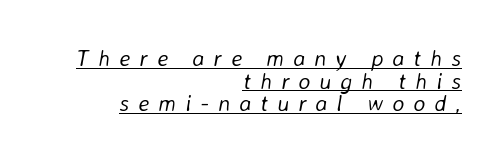
The image shows 23 px text type, italic (leaning right); set right-aligned, tight line spacing (0.98x), unusually wide letter spacing (+0.39 em), underlined.
